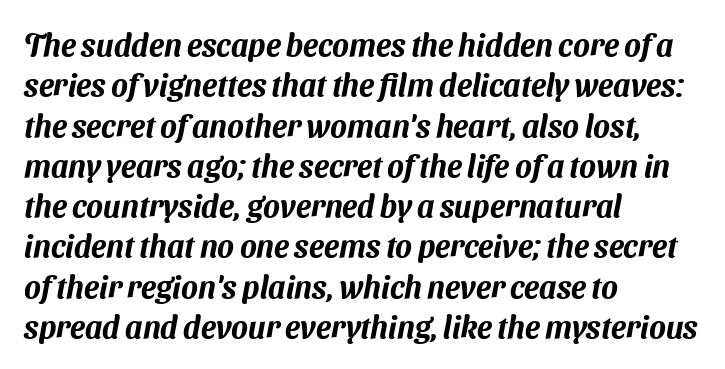
Short note: letters normally spaced. The rendering shows plain stroke endings on the letterforms — a sans-serif design. Spacing verdict: proportional, widths tailored to each character. A student would call this left alignment; a typographer would say flush left, rag right. Each new line begins a customary step beneath the previous one.
